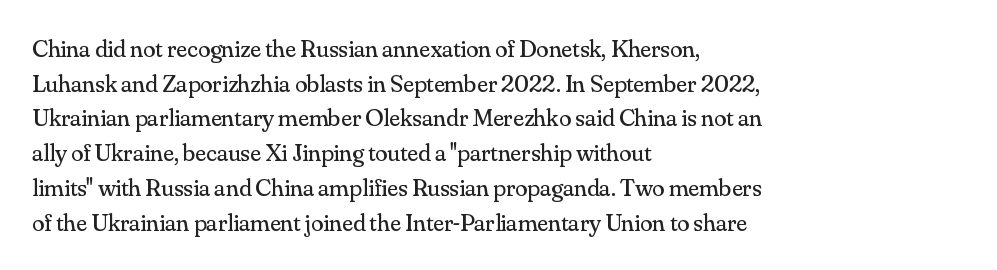
The image shows 25 px text type, upright; set left-aligned, normal line spacing (1.39x), normal letter spacing, not underlined.
